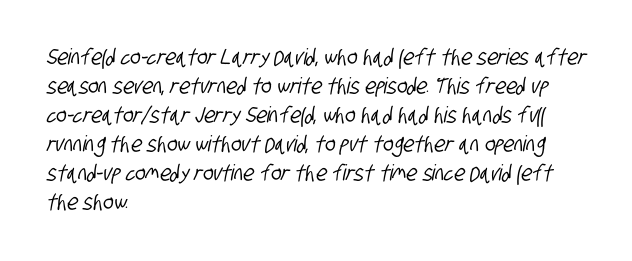
Q: Is the text underlined? A: No.
Q: How is the paragraph aligned? A: Left-aligned.
Q: Is the spacing between letters normal or unusually wide? A: Normal.
Q: Is the spacing between lines tight, normal or loose? A: Normal.
